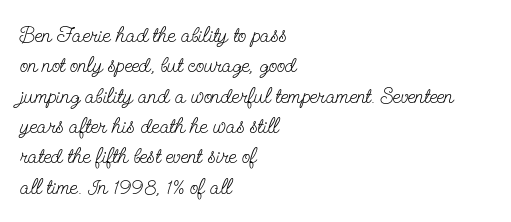
A quiet, ordinary-to-light weight characterises the typeface. The text block is weighted toward the left margin, trailing off unevenly rightward. This rendering leaves character spacing at its baseline value. The strip under each line holds only bare page.
